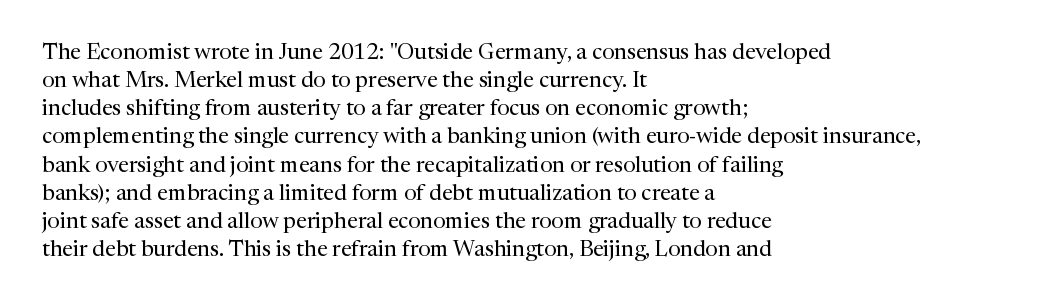
The image shows 22 px text type, upright; set left-aligned, normal line spacing (1.28x), normal letter spacing, not underlined.
